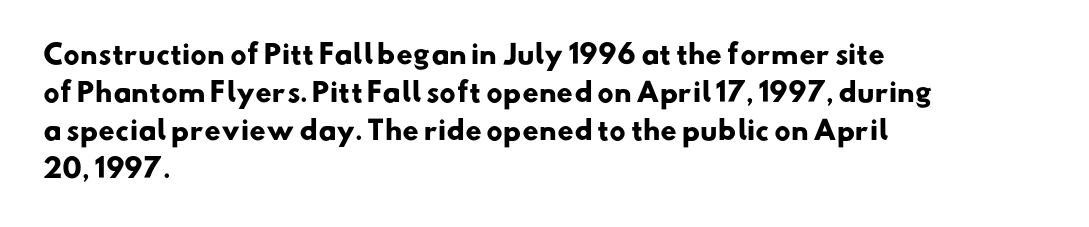
Q: Is the text bold? A: Yes.
Q: Is the text underlined? A: No.
Q: How is the paragraph aligned? A: Left-aligned.
Q: Is the spacing between letters normal or unusually wide? A: Normal.
Q: Is the spacing between lines tight, normal or loose? A: Normal.
